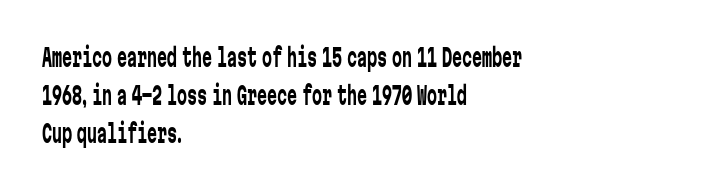
{"italic": "no", "bold": "no", "underline": "no", "align": "left", "line_spacing": "normal", "line_spacing_ratio": 1.53, "letter_spacing": "normal", "letter_spacing_em": 0.0, "glyph_px": 25}
